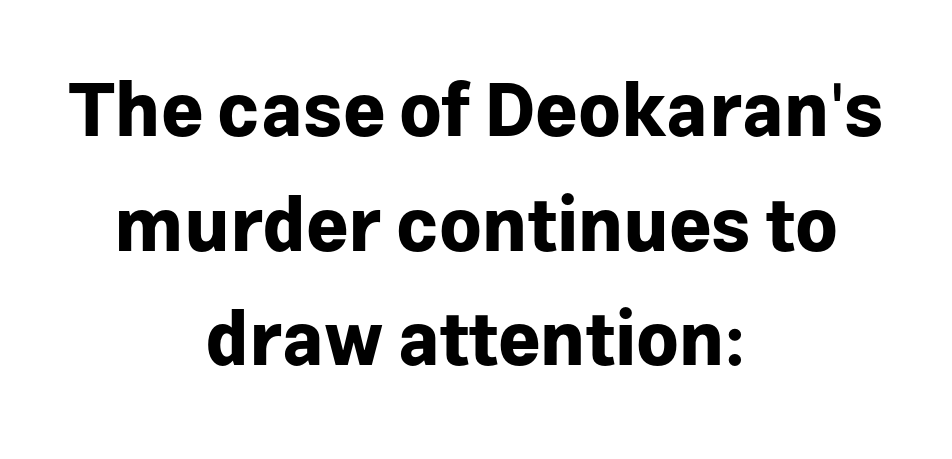
Q: Is the text bold? A: Yes.
Q: Is the text italic (slanted)? A: No, it is upright.
Q: Is the typeface a serif or a sans-serif typeface? A: Sans-serif.
Q: Is the text underlined? A: No.
Q: How is the paragraph aligned? A: Centered.
Q: Is the spacing between letters normal or unusually wide? A: Normal.
Q: Is the spacing between lines tight, normal or loose? A: Normal.
Q: Width (condensed, normal, or wide)? A: Normal.
Q: Stroke contrast? A: Low.
Q: x-height? A: Medium.
Q: Monospaced? A: No.
